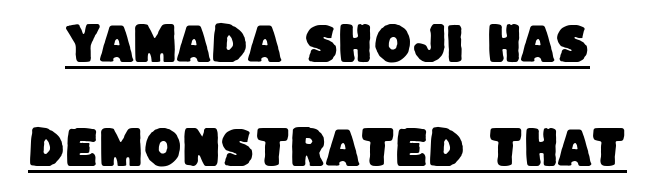
The leading is generous, giving the passage an open texture. Looks like regular typesetting: each glyph gets only the width it needs. Underline: present. Serif or sans? Sans — the stroke terminals are bare. Caption: standard tracking, unaltered.
